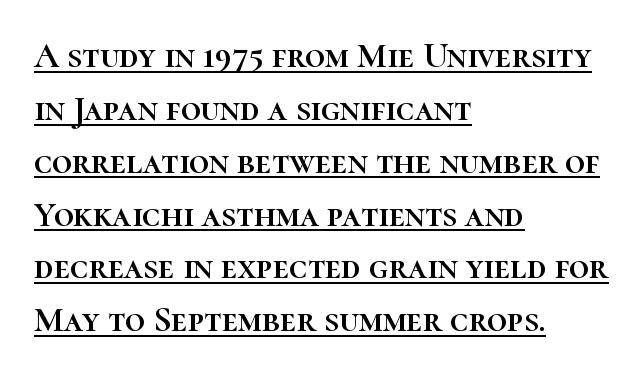
Q: Is the text italic (slanted)? A: No, it is upright.
Q: Is the text underlined? A: Yes.
Q: How is the paragraph aligned? A: Left-aligned.
Q: Is the spacing between letters normal or unusually wide? A: Normal.
Q: Is the spacing between lines tight, normal or loose? A: Normal.
Q: Width (condensed, normal, or wide)? A: Normal.
Q: Stroke contrast? A: High.
Q: x-height? A: Medium.
Q: Monospaced? A: No.
